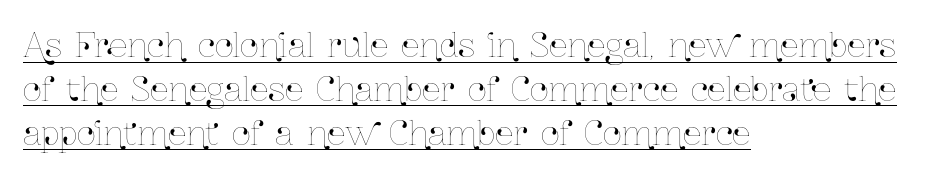
The image shows 33 px condensed type, upright; set left-aligned, normal line spacing (1.33x), normal letter spacing, underlined; low stroke contrast and a medium x-height.
